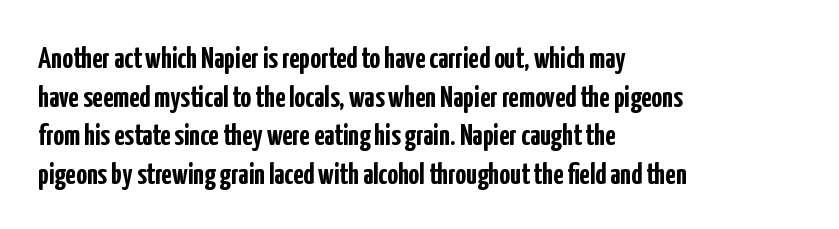
The image shows 30 px semibold, condensed sans-serif type, upright; set left-aligned, normal line spacing (1.29x), normal letter spacing, not underlined; low stroke contrast and a medium x-height.
